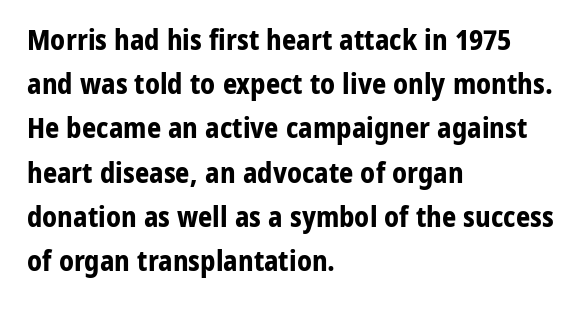
{"serif": "no", "italic": "no", "bold": "yes", "weight": "bold", "width": "normal", "stroke_contrast": "low", "x_height": "medium", "monospaced": "no", "underline": "no", "align": "left", "line_spacing": "normal", "line_spacing_ratio": 1.58, "letter_spacing": "normal", "letter_spacing_em": 0.0, "glyph_px": 28}
